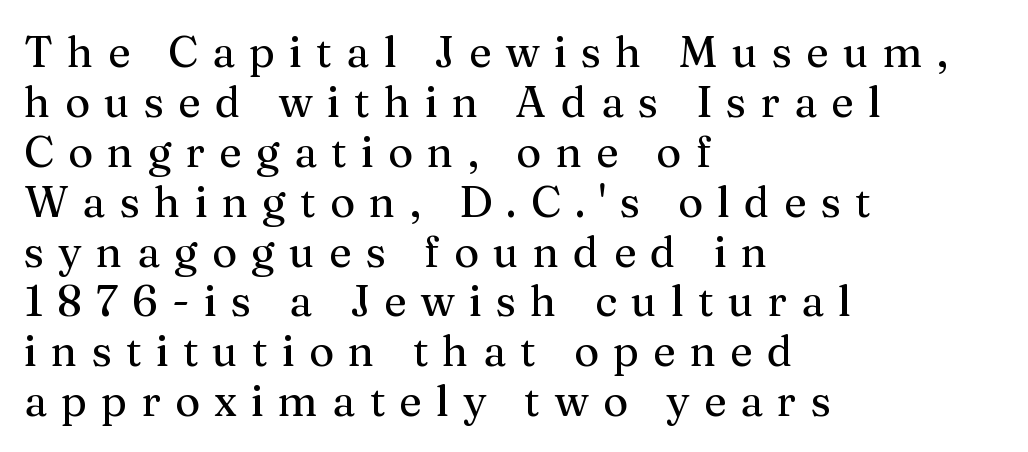
Quick note: underline off. Rendered with straight, roman letterforms. Serif or sans? Serif — the stroke terminals have little feet. Left-aligned paragraph, ragged on the right.
